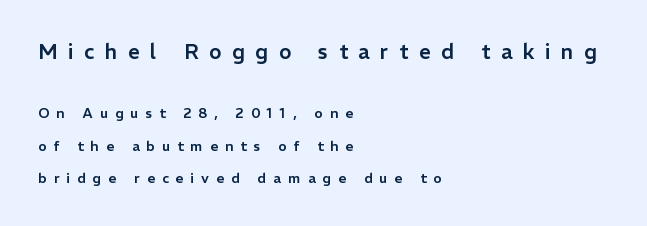
{"italic": "no", "underline": "no", "align": "left", "line_spacing": "loose", "line_spacing_ratio": 2.34, "letter_spacing": "wide", "letter_spacing_em": 0.5, "larger_block": "first", "size_ratio": 1.5, "glyph_px": 21}
